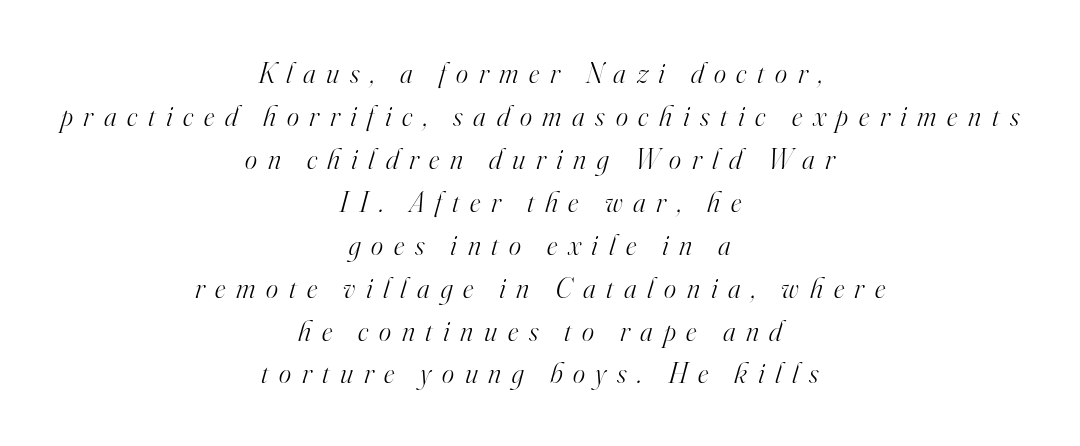
{"serif": "yes", "italic": "yes", "lean": "right", "slant_degrees": 16, "bold": "no", "weight": "light", "width": "normal", "stroke_contrast": "high", "x_height": "small", "monospaced": "no", "underline": "no", "align": "center", "line_spacing": "normal", "line_spacing_ratio": 1.48, "letter_spacing": "wide", "letter_spacing_em": 0.37, "glyph_px": 29}
